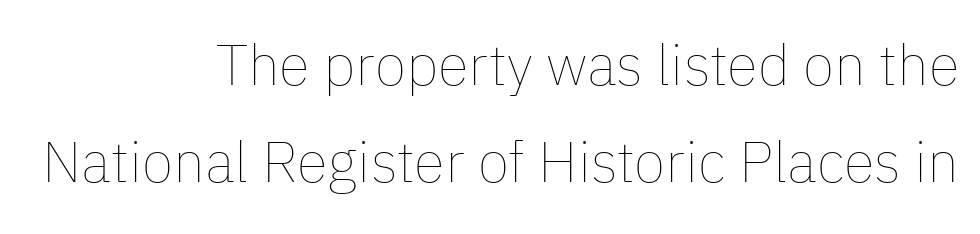
Vertical spacing — default. The gaps between neighbouring characters are ordinary and unremarkable. Does the copy run flush right? Yes — the right margin is perfectly even. The strokes carry an ordinary text weight at most. The letters stand upright; this is a roman face.
